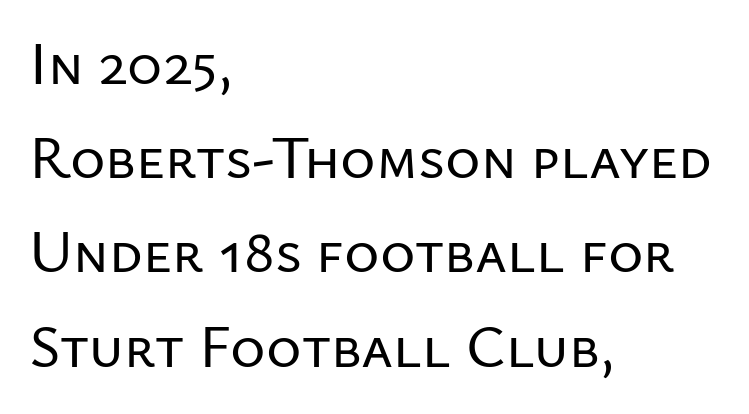
{"serif": "no", "italic": "no", "width": "normal", "stroke_contrast": "low", "x_height": "medium", "monospaced": "no", "underline": "no", "align": "left", "line_spacing": "normal", "line_spacing_ratio": 1.57, "letter_spacing": "normal", "letter_spacing_em": 0.0, "glyph_px": 60}
